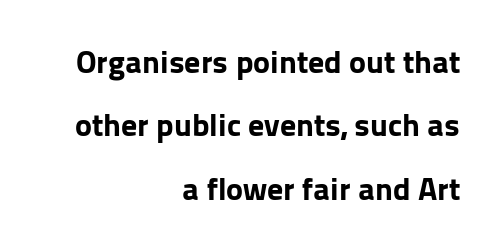
The image shows 32 px bold sans-serif type, upright; set right-aligned, loose line spacing (1.98x), normal letter spacing, not underlined; low stroke contrast and a medium x-height.
